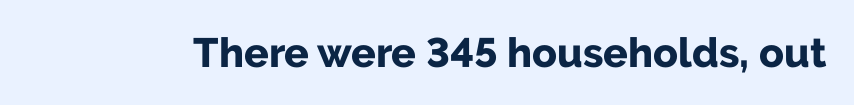
The image shows 41 px bold sans-serif type, upright; set normal letter spacing, not underlined; low stroke contrast and a medium x-height.
